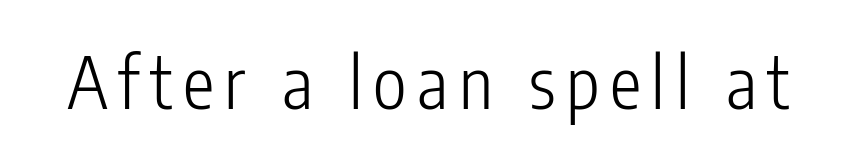
The image shows 71 px light, condensed sans-serif type, upright; set not underlined; low stroke contrast and a medium x-height.
